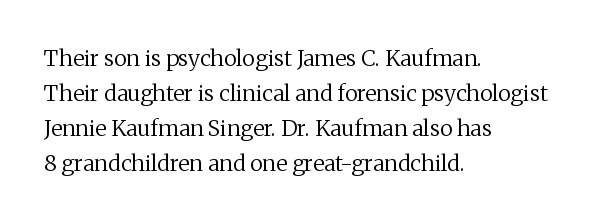
The image shows 22 px text type, upright; set left-aligned, normal line spacing (1.59x), normal letter spacing, not underlined.
